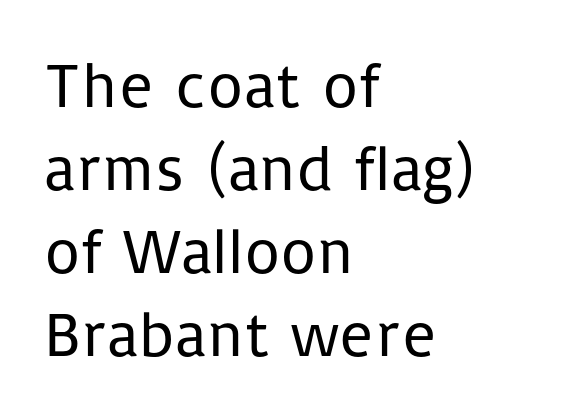
{"serif": "no", "italic": "no", "bold": "no", "weight": "regular", "width": "normal", "stroke_contrast": "low", "x_height": "medium", "monospaced": "no", "underline": "no", "align": "left", "line_spacing": "normal", "line_spacing_ratio": 1.32, "letter_spacing": "normal", "letter_spacing_em": 0.0, "glyph_px": 63}
